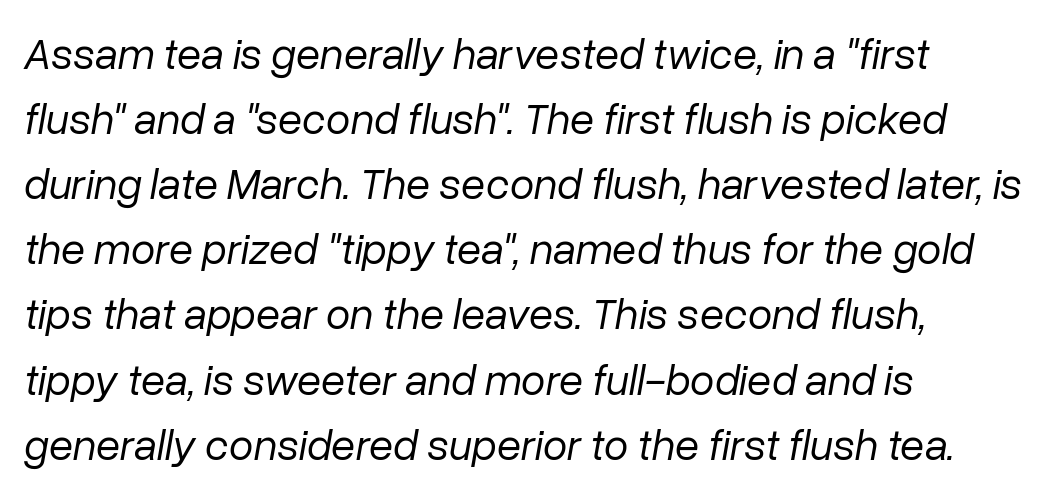
Q: Is the text bold? A: No.
Q: Is the text italic (slanted)? A: Yes, it leans right by about 10 degrees.
Q: Is the text underlined? A: No.
Q: How is the paragraph aligned? A: Left-aligned.
Q: Is the spacing between letters normal or unusually wide? A: Normal.
Q: Is the spacing between lines tight, normal or loose? A: Normal.
Q: Width (condensed, normal, or wide)? A: Normal.
Q: Stroke contrast? A: Low.
Q: x-height? A: Medium.
Q: Monospaced? A: No.
